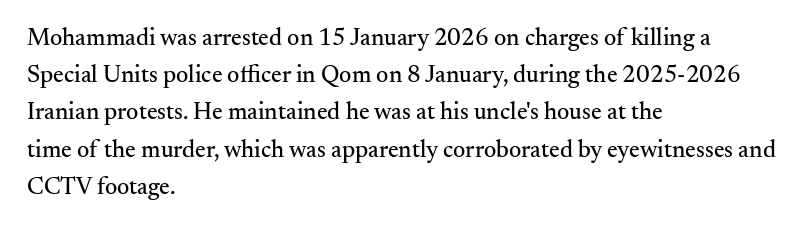
{"italic": "no", "underline": "no", "align": "left", "line_spacing": "normal", "line_spacing_ratio": 1.55, "letter_spacing": "normal", "letter_spacing_em": 0.0, "glyph_px": 24}
